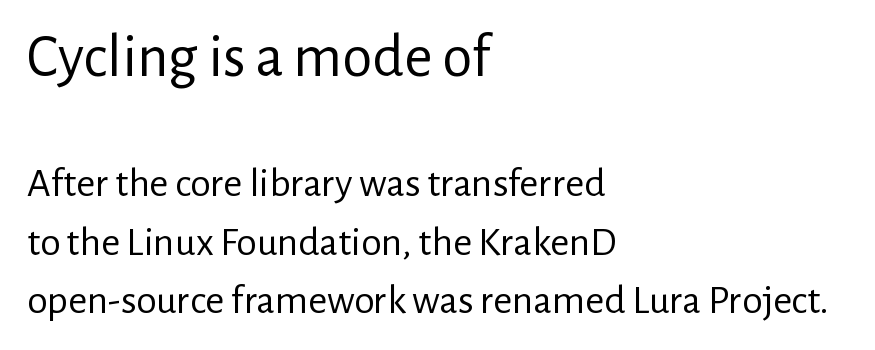
Q: Is the text bold? A: No.
Q: Is the text italic (slanted)? A: No, it is upright.
Q: Is the typeface a serif or a sans-serif typeface? A: Sans-serif.
Q: Is the text underlined? A: No.
Q: How is the paragraph aligned? A: Left-aligned.
Q: Is the spacing between letters normal or unusually wide? A: Normal.
Q: Is the spacing between lines tight, normal or loose? A: Normal.
Q: Which block of text is set in a larger size, the first (top) or the second (bottom)? A: The first (top) one.
Q: Width (condensed, normal, or wide)? A: Normal.
Q: Stroke contrast? A: Low.
Q: x-height? A: Medium.
Q: Monospaced? A: No.
